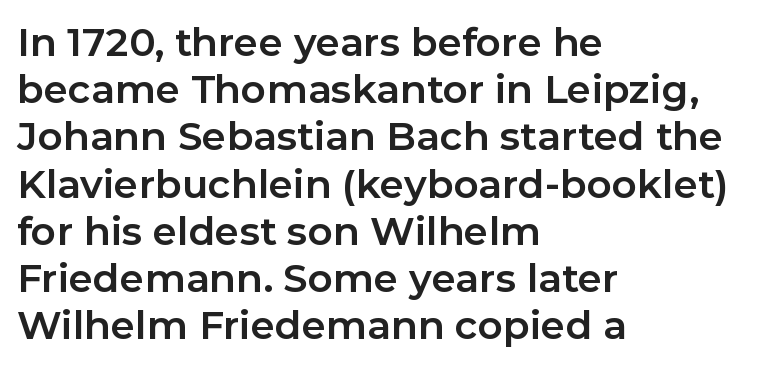
The image shows 39 px bold sans-serif type, upright; set left-aligned, line spacing 1.21x, normal letter spacing, not underlined; low stroke contrast and a medium x-height.
